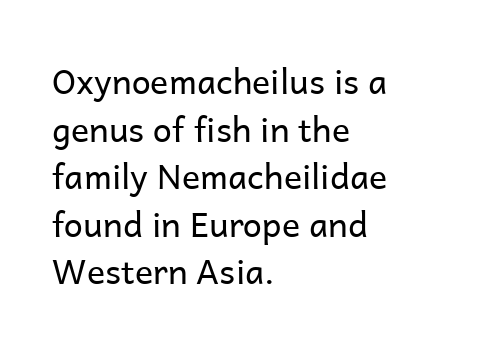
{"serif": "no", "italic": "no", "bold": "no", "weight": "regular", "width": "normal", "stroke_contrast": "low", "x_height": "medium", "monospaced": "no", "underline": "no", "align": "left", "line_spacing": "normal", "line_spacing_ratio": 1.4, "letter_spacing": "normal", "letter_spacing_em": 0.0, "glyph_px": 34}
